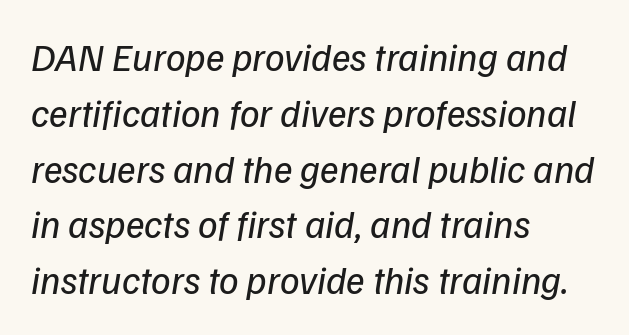
Q: Is the text bold? A: No.
Q: Is the text italic (slanted)? A: Yes, it leans right by about 9 degrees.
Q: Is the text underlined? A: No.
Q: How is the paragraph aligned? A: Left-aligned.
Q: Is the spacing between letters normal or unusually wide? A: Normal.
Q: Is the spacing between lines tight, normal or loose? A: Normal.
Q: Width (condensed, normal, or wide)? A: Normal.
Q: Stroke contrast? A: Low.
Q: x-height? A: Medium.
Q: Monospaced? A: No.
